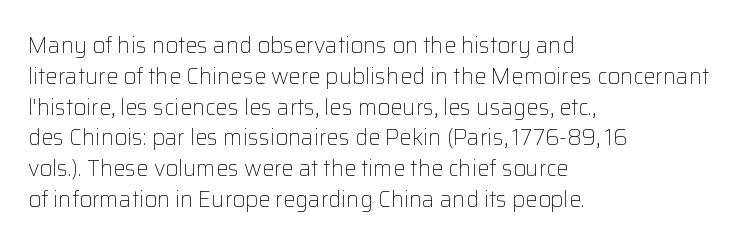
Summary of vertical rhythm: regular, with standard interline spacing. Short note: letters normally spaced. The font's upright variant was chosen for this text. Casual observation: everything's shoved over to the left.
